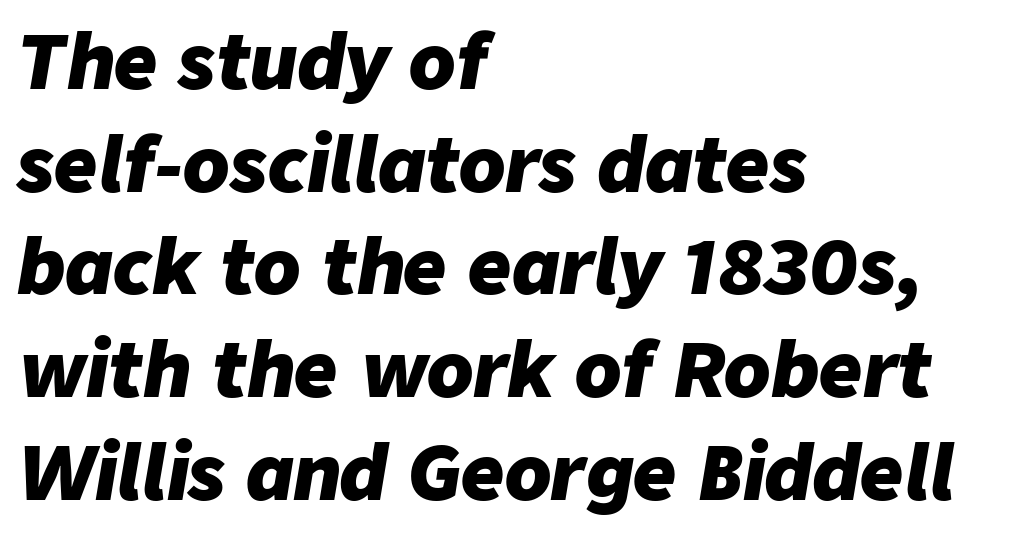
Would a proofreader flag this as italicized? Yes. Each glyph is drawn with heavy, bold strokes. The gaps between neighbouring characters are ordinary and unremarkable. Each new line begins a customary step beneath the previous one. Beneath every word, the page is bare. The passage shown is typed in a proportional face where columns would drift.
